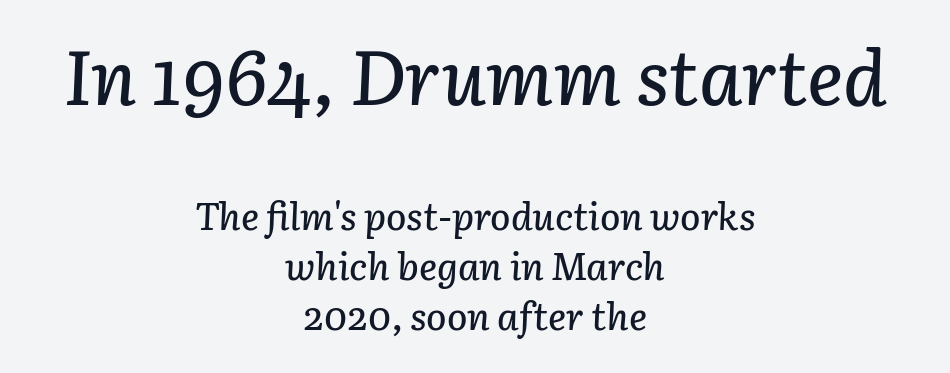
{"italic": "yes", "lean": "right", "slant_degrees": 3, "width": "normal", "stroke_contrast": "low", "x_height": "medium", "monospaced": "no", "underline": "no", "align": "center", "line_spacing": "normal", "line_spacing_ratio": 1.32, "letter_spacing": "normal", "letter_spacing_em": 0.0, "larger_block": "first", "size_ratio": 2.0, "glyph_px": 76}
